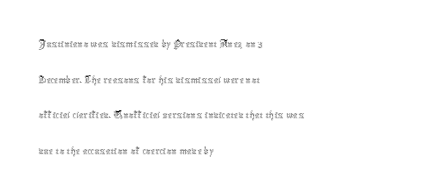
Q: Is the text bold? A: No.
Q: Is the text italic (slanted)? A: No, it is upright.
Q: Is the text underlined? A: No.
Q: How is the paragraph aligned? A: Left-aligned.
Q: Is the spacing between letters normal or unusually wide? A: Normal.
Q: Is the spacing between lines tight, normal or loose? A: Normal.
